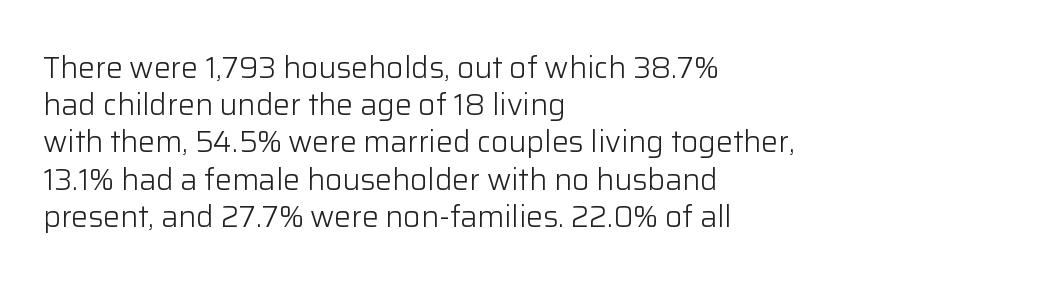
Each line starts at the same left margin while the right side varies. These lines keep a tight, regular rhythm from letter to letter. Note the varied advance widths — an 'i' is clearly narrower than an 'm'. The typesetting does not lean heavy: it is not bold. Rule under the text: the space is simply empty. Letterform terminals end flat and unadorned throughout the passage.
